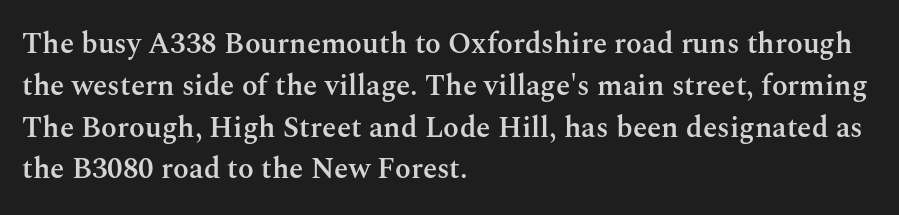
Q: Is the text bold? A: Semi-bold.
Q: Is the text italic (slanted)? A: No, it is upright.
Q: Is the typeface a serif or a sans-serif typeface? A: Serif.
Q: Is the text underlined? A: No.
Q: How is the paragraph aligned? A: Left-aligned.
Q: Is the spacing between letters normal or unusually wide? A: Normal.
Q: Is the spacing between lines tight, normal or loose? A: Normal.
Q: Width (condensed, normal, or wide)? A: Normal.
Q: Stroke contrast? A: Medium.
Q: x-height? A: Medium.
Q: Monospaced? A: No.
